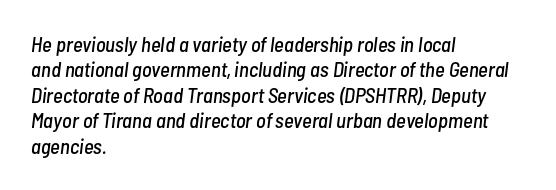
Q: Is the text italic (slanted)? A: Yes, it leans right by about 7 degrees.
Q: Is the text underlined? A: No.
Q: How is the paragraph aligned? A: Left-aligned.
Q: Is the spacing between letters normal or unusually wide? A: Normal.
